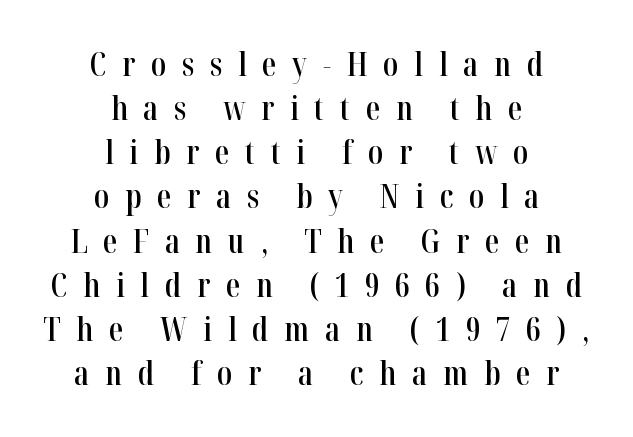
Q: Is the text bold? A: Semi-bold.
Q: Is the text italic (slanted)? A: No, it is upright.
Q: Is the typeface a serif or a sans-serif typeface? A: Serif.
Q: Is the text underlined? A: No.
Q: How is the paragraph aligned? A: Centered.
Q: Is the spacing between letters normal or unusually wide? A: Unusually wide.
Q: Is the spacing between lines tight, normal or loose? A: Normal.
Q: Width (condensed, normal, or wide)? A: Condensed.
Q: Stroke contrast? A: High.
Q: x-height? A: Medium.
Q: Monospaced? A: No.
